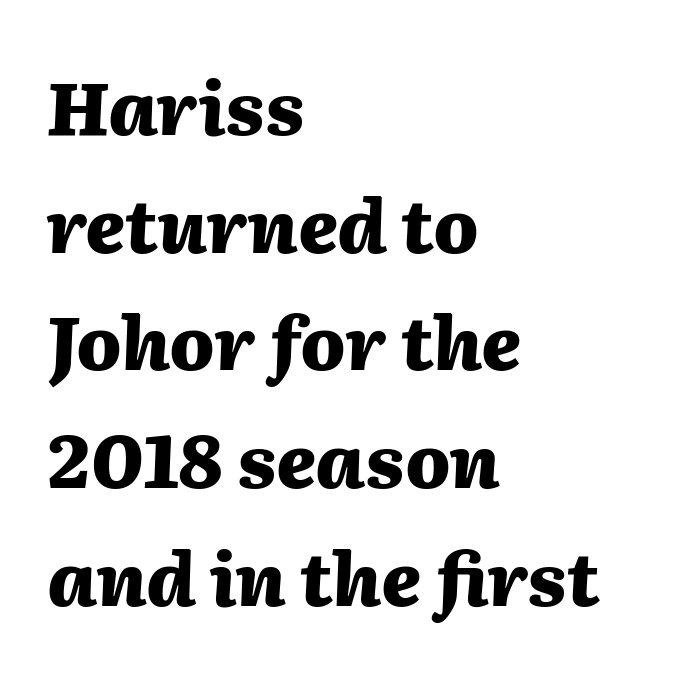
Q: Is the text bold? A: Yes.
Q: Is the text italic (slanted)? A: Yes, it leans right by about 2 degrees.
Q: Is the text underlined? A: No.
Q: How is the paragraph aligned? A: Left-aligned.
Q: Is the spacing between letters normal or unusually wide? A: Normal.
Q: Is the spacing between lines tight, normal or loose? A: Normal.
Q: Width (condensed, normal, or wide)? A: Normal.
Q: Stroke contrast? A: Medium.
Q: x-height? A: Medium.
Q: Monospaced? A: No.
